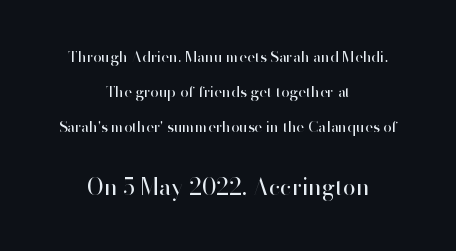
The image shows 23 px text type, upright; set centered, loose line spacing (2.35x), normal letter spacing, not underlined; the second (bottom) block is 1.53x larger.
